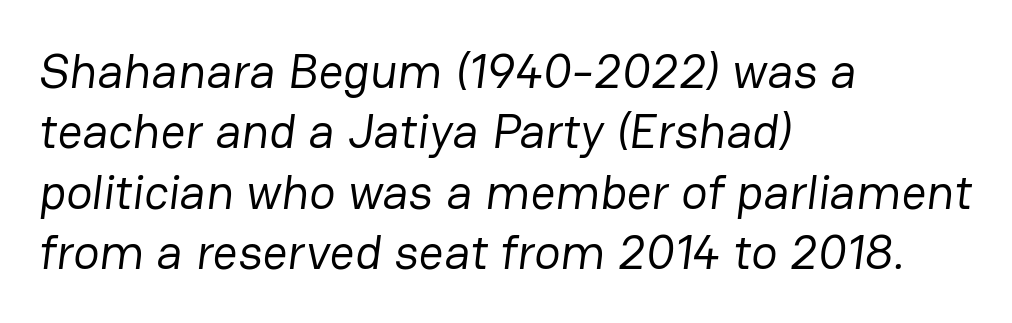
Q: Is the text bold? A: No.
Q: Is the typeface a serif or a sans-serif typeface? A: Sans-serif.
Q: Is the text underlined? A: No.
Q: How is the paragraph aligned? A: Left-aligned.
Q: Is the spacing between letters normal or unusually wide? A: Normal.
Q: Width (condensed, normal, or wide)? A: Normal.
Q: Stroke contrast? A: Low.
Q: x-height? A: Medium.
Q: Monospaced? A: No.
